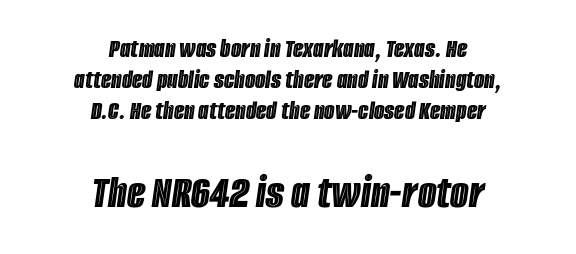
Q: Is the text italic (slanted)? A: Yes, it leans right by about 8 degrees.
Q: Is the text underlined? A: No.
Q: How is the paragraph aligned? A: Centered.
Q: Is the spacing between letters normal or unusually wide? A: Normal.
Q: Is the spacing between lines tight, normal or loose? A: Tight.
Q: Which block of text is set in a larger size, the first (top) or the second (bottom)? A: The second (bottom) one.
Q: Width (condensed, normal, or wide)? A: Condensed.
Q: x-height? A: Large.
Q: Monospaced? A: No.
